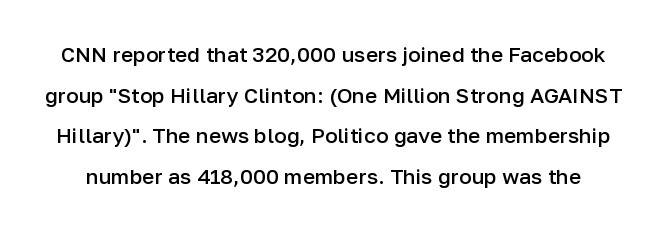
The image shows 21 px text type, upright; set loose line spacing (1.93x), normal letter spacing, not underlined.
